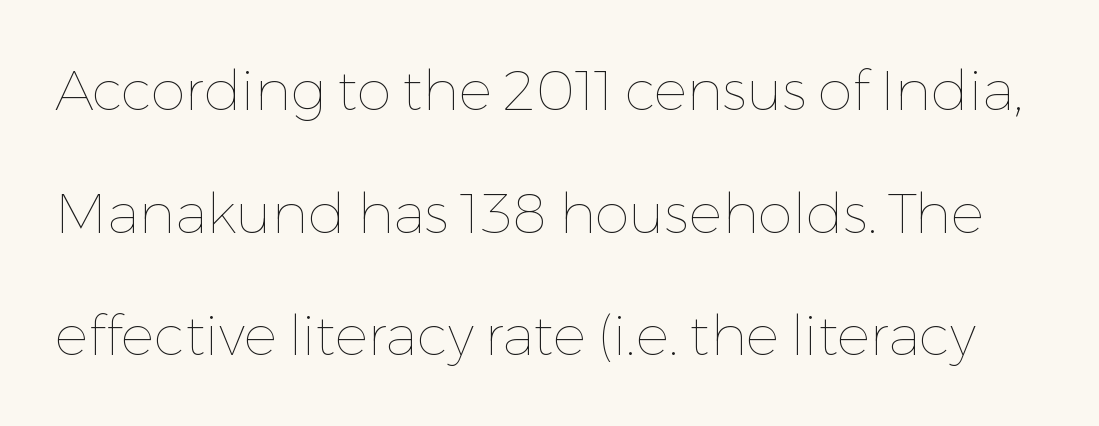
The image shows 56 px thin type, upright; set loose line spacing (2.19x), normal letter spacing, not underlined; low stroke contrast and a medium x-height.
